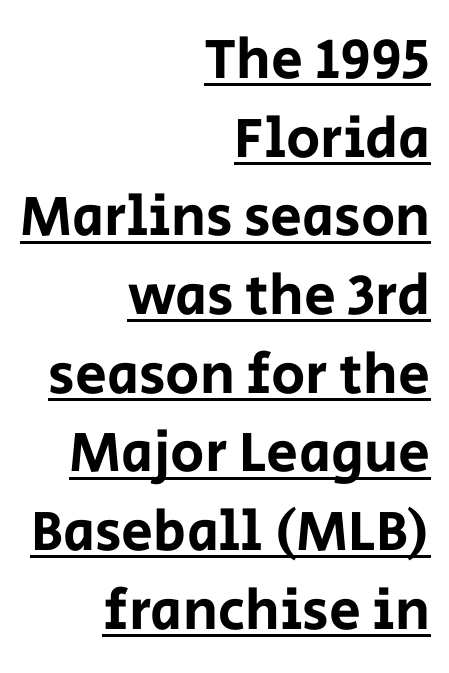
Does the leading feel generous? No, just average. Every row of glyphs terminates at an identical x-position on the right. Caption: standard tracking, unaltered. The specimen includes a rule beneath the text block's lines.
